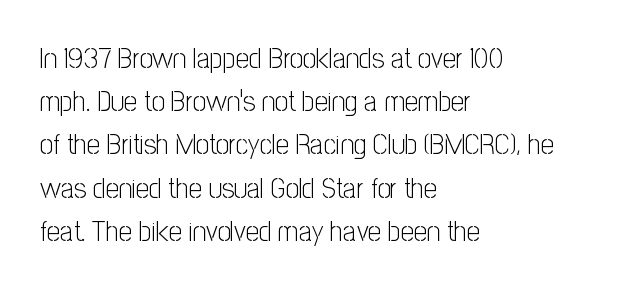
The gaps between neighbouring characters are ordinary and unremarkable. The specimen reads as upright at a glance. The cut favours lightness, reaching ordinary text weight at its darkest. The letters advance in unequal steps, a hallmark of proportional type.
